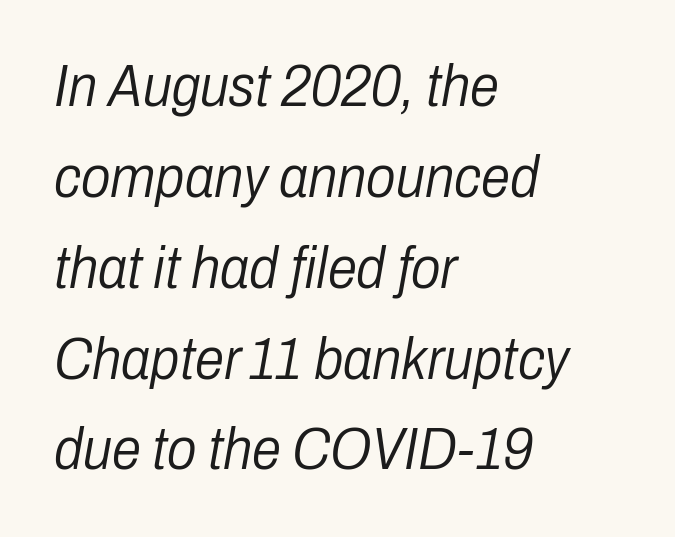
This sample uses an oblique cut, with every glyph tilted off the vertical. Character widths vary here, with narrow letters taking less room than wide ones. The face used here is rendered with its standard letterfit. Ink coverage per letter is moderate at most. No word sits above an underline. The rows are spaced the way most documents space them.
